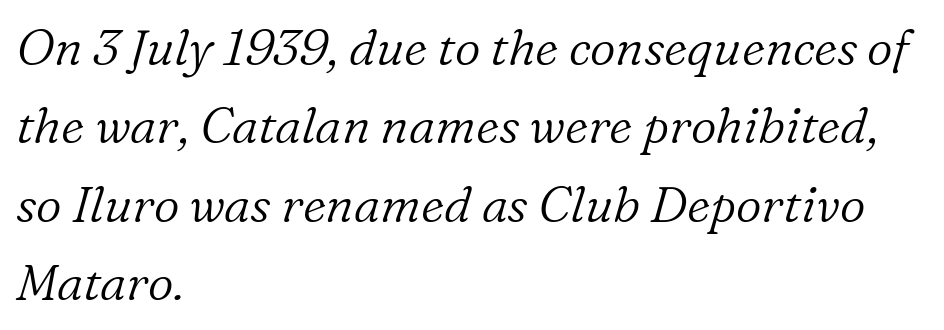
{"serif": "yes", "italic": "yes", "lean": "right", "slant_degrees": 16, "bold": "no", "weight": "light", "width": "normal", "stroke_contrast": "low", "x_height": "medium", "monospaced": "no", "underline": "no", "align": "left", "line_spacing": "normal", "line_spacing_ratio": 1.57, "letter_spacing": "normal", "letter_spacing_em": 0.0, "glyph_px": 50}
